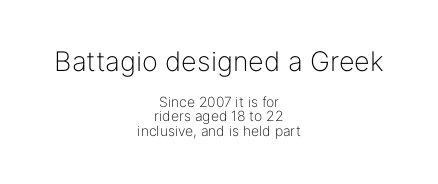
Q: Is the text bold? A: No.
Q: Is the text italic (slanted)? A: No, it is upright.
Q: Is the text underlined? A: No.
Q: How is the paragraph aligned? A: Centered.
Q: Is the spacing between letters normal or unusually wide? A: Normal.
Q: Is the spacing between lines tight, normal or loose? A: Tight.
Q: Which block of text is set in a larger size, the first (top) or the second (bottom)? A: The first (top) one.
